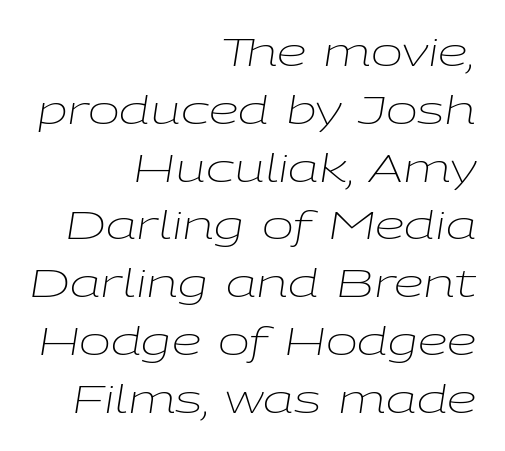
{"italic": "yes", "lean": "right", "slant_degrees": 9, "bold": "no", "weight": "light", "width": "wide", "stroke_contrast": "low", "x_height": "medium", "monospaced": "no", "underline": "no", "align": "right", "line_spacing": "normal", "line_spacing_ratio": 1.52, "letter_spacing": "normal", "letter_spacing_em": 0.0, "glyph_px": 38}
